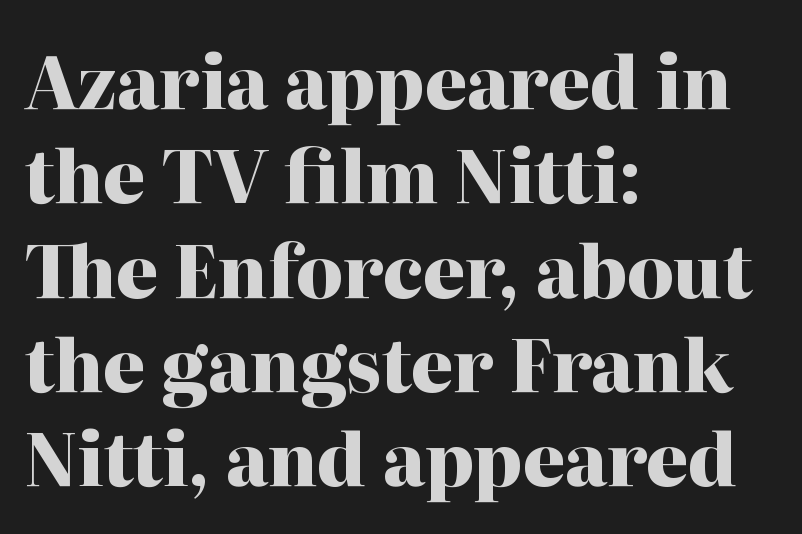
The image shows 72 px heavy serif type, upright; set left-aligned, normal line spacing (1.31x), normal letter spacing, not underlined; high stroke contrast and a medium x-height.
